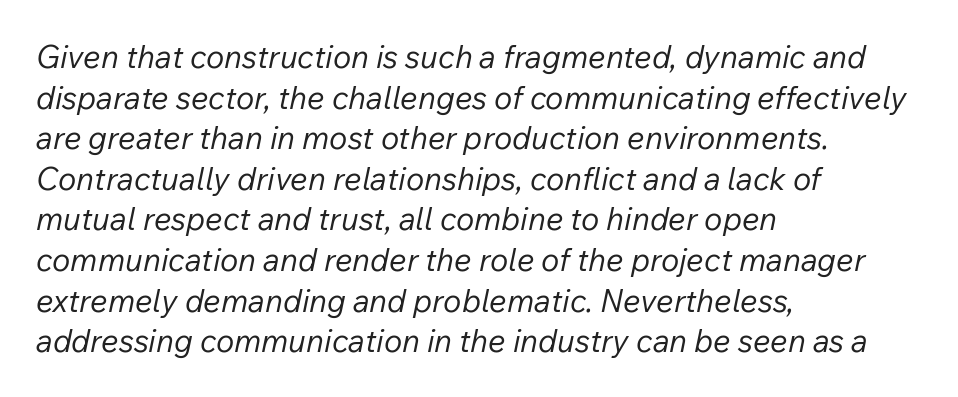
The image shows 31 px regular-weight type, italic (leaning right); set left-aligned, normal line spacing (1.31x), normal letter spacing, not underlined; low stroke contrast and a medium x-height.
